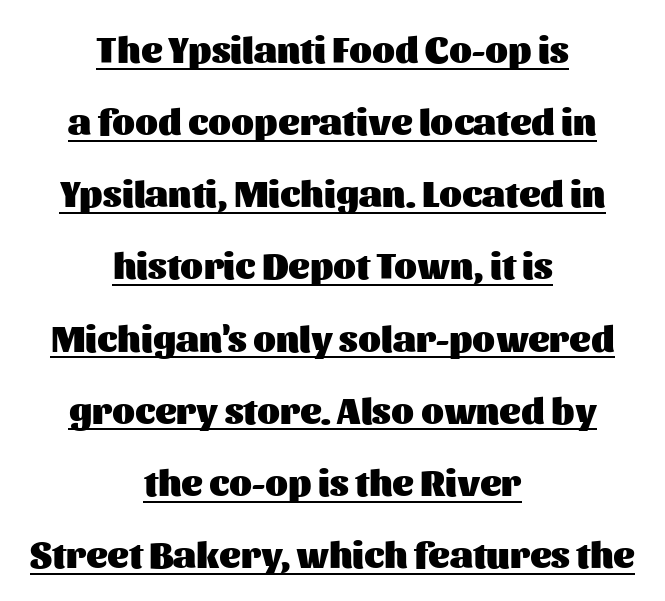
The image shows 37 px heavy sans-serif type, upright; set centered, loose line spacing (1.95x), normal letter spacing, underlined; medium stroke contrast and a medium x-height.
